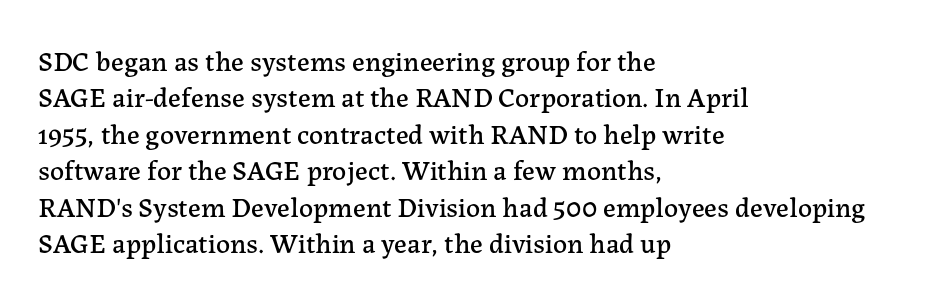
{"serif": "yes", "italic": "no", "width": "normal", "stroke_contrast": "low", "x_height": "medium", "monospaced": "no", "underline": "no", "align": "left", "line_spacing": "normal", "line_spacing_ratio": 1.3, "letter_spacing": "normal", "letter_spacing_em": 0.0, "glyph_px": 28}
